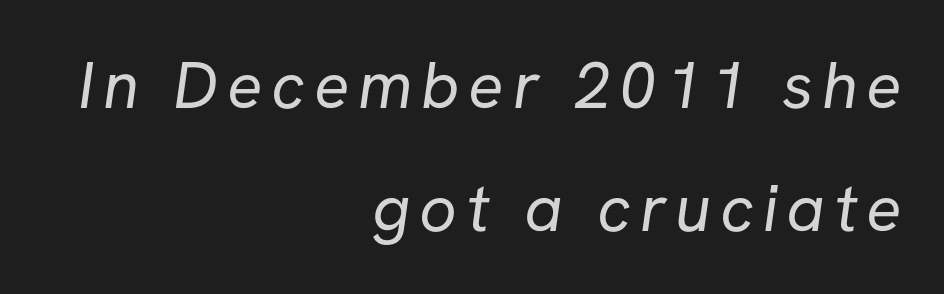
{"serif": "no", "bold": "no", "weight": "regular", "width": "normal", "stroke_contrast": "low", "x_height": "medium", "monospaced": "no", "underline": "no", "align": "right", "line_spacing_ratio": 1.87, "glyph_px": 66}
